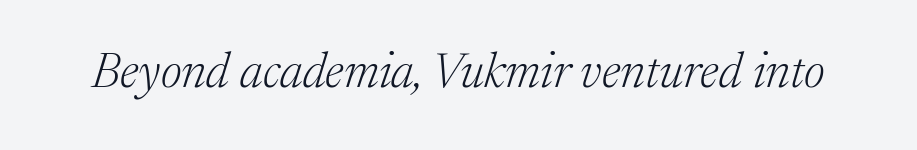
{"serif": "yes", "italic": "yes", "lean": "right", "slant_degrees": 17, "bold": "no", "weight": "light", "width": "normal", "stroke_contrast": "medium", "x_height": "medium", "monospaced": "no", "underline": "no", "letter_spacing": "normal", "letter_spacing_em": 0.0, "glyph_px": 49}
